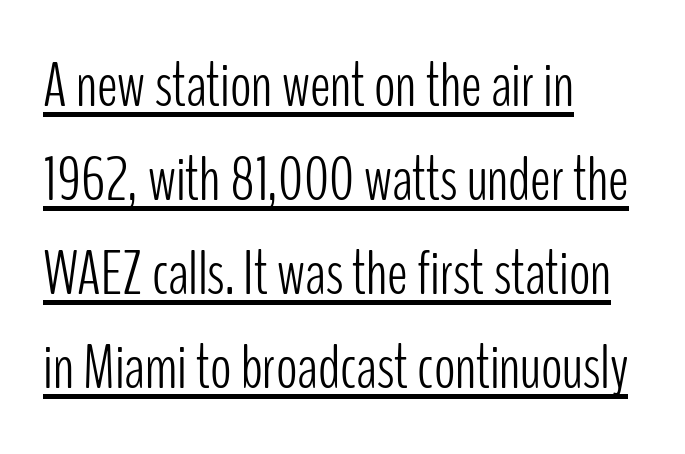
The letterforms sit shoulder to shoulder at normal distance. Posture: upright roman. The lines sit at an ordinary, default distance from one another. The lettering is marked with a stroke running underneath it. Is this a heavy cut? Hardly; it is regular or lighter.
